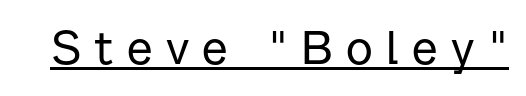
Q: Is the text italic (slanted)? A: No, it is upright.
Q: Is the typeface a serif or a sans-serif typeface? A: Sans-serif.
Q: Is the text underlined? A: Yes.
Q: Is the spacing between letters normal or unusually wide? A: Unusually wide.
Q: Width (condensed, normal, or wide)? A: Normal.
Q: Stroke contrast? A: Low.
Q: x-height? A: Medium.
Q: Monospaced? A: No.
